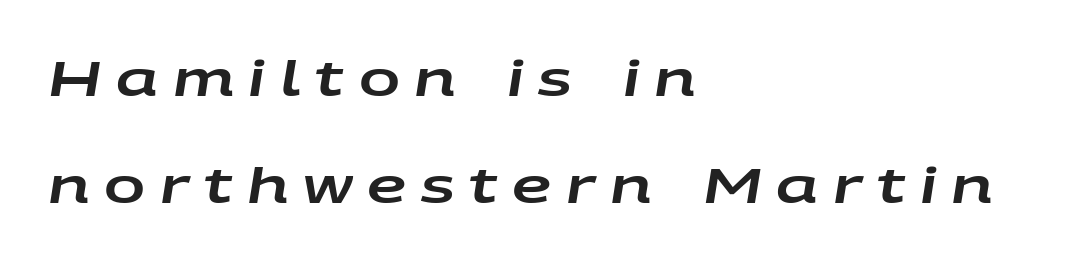
{"italic": "yes", "lean": "right", "slant_degrees": 9, "width": "wide", "stroke_contrast": "low", "x_height": "large", "monospaced": "no", "underline": "no", "align": "left", "line_spacing": "loose", "line_spacing_ratio": 2.19, "letter_spacing": "wide", "letter_spacing_em": 0.3, "glyph_px": 49}
